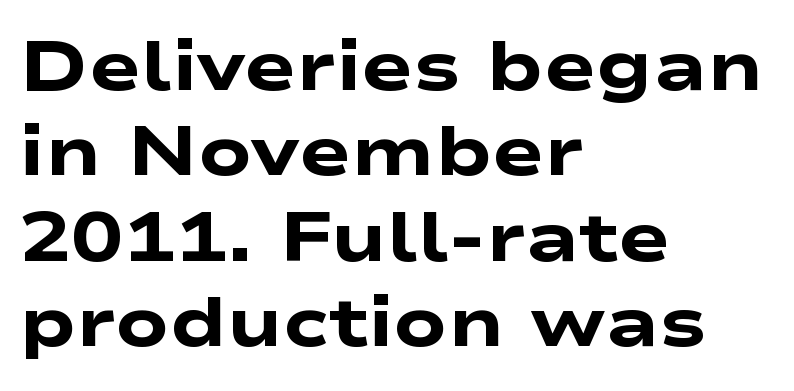
Reading down the block, your eye returns to a fixed left position each line. The passage shown is typed in a proportional face where columns would drift. Type style note: lacks serifs. Here the glyphs are tracked normally, forming tight word shapes. Strong, thick strokes mark this as bold type.
